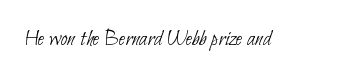
{"bold": "no", "underline": "no", "letter_spacing": "normal", "letter_spacing_em": 0.0, "glyph_px": 24}
